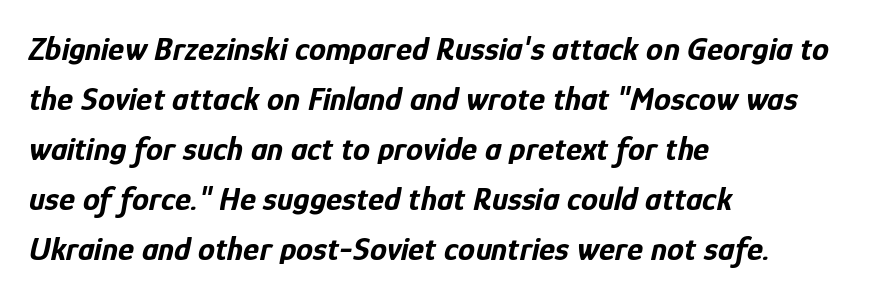
The image shows 34 px bold, condensed type, italic (leaning right); set left-aligned, normal line spacing (1.47x), normal letter spacing, not underlined; low stroke contrast and a medium x-height.
